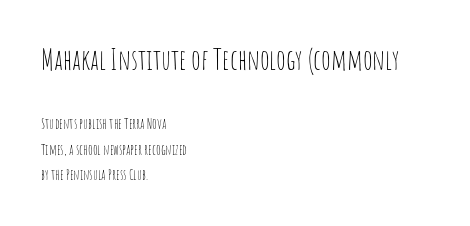
The setting favours the left margin, as ordinary paragraphs usually do. The passage shown begins with its larger block and ends with its smaller one. Rendered with straight, roman letterforms. Characters follow at the spacing the type designer built in. The strokes carry an ordinary text weight at most.
